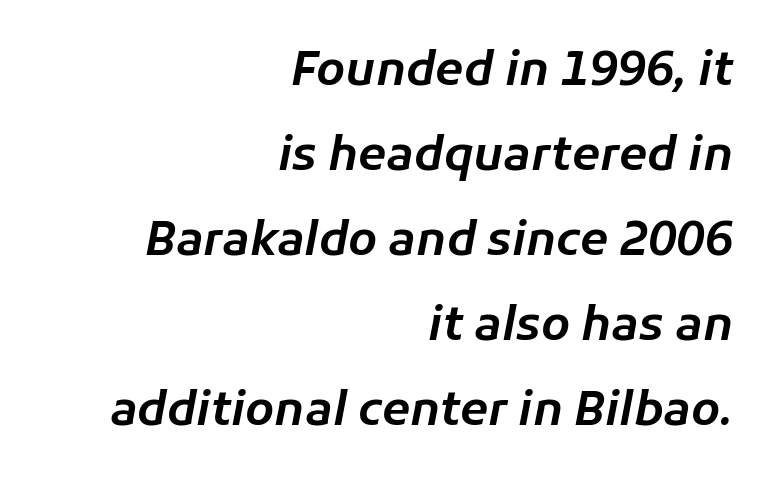
Q: Is the text italic (slanted)? A: Yes, it leans right by about 11 degrees.
Q: Is the text underlined? A: No.
Q: How is the paragraph aligned? A: Right-aligned.
Q: Is the spacing between letters normal or unusually wide? A: Normal.
Q: Width (condensed, normal, or wide)? A: Normal.
Q: Stroke contrast? A: Low.
Q: x-height? A: Medium.
Q: Monospaced? A: No.
